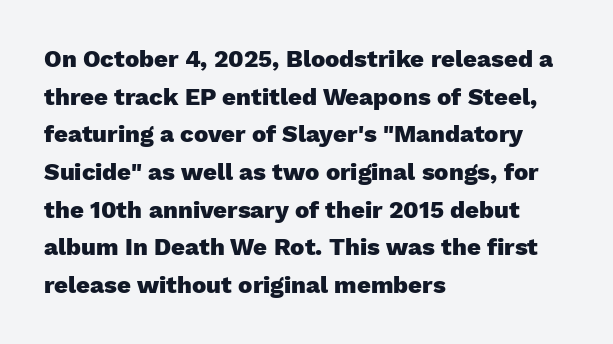
Q: Is the text bold? A: Yes.
Q: Is the text italic (slanted)? A: No, it is upright.
Q: Is the text underlined? A: No.
Q: How is the paragraph aligned? A: Left-aligned.
Q: Is the spacing between letters normal or unusually wide? A: Normal.
Q: Is the spacing between lines tight, normal or loose? A: Normal.
